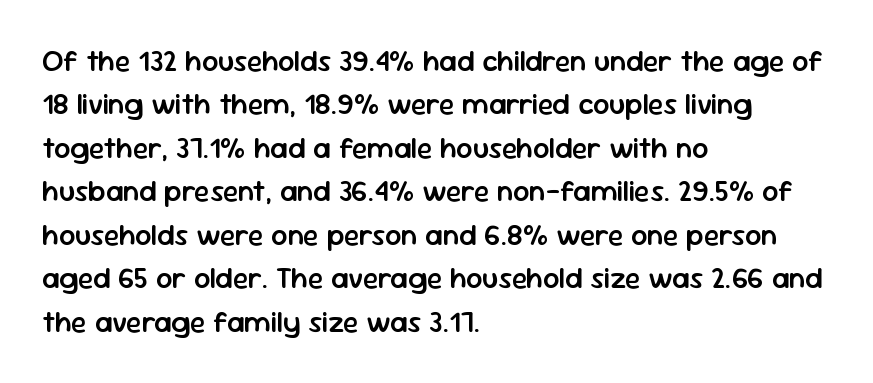
Q: Is the text bold? A: Semi-bold.
Q: Is the text italic (slanted)? A: No, it is upright.
Q: Is the typeface a serif or a sans-serif typeface? A: Sans-serif.
Q: Is the text underlined? A: No.
Q: How is the paragraph aligned? A: Left-aligned.
Q: Is the spacing between letters normal or unusually wide? A: Normal.
Q: Is the spacing between lines tight, normal or loose? A: Normal.
Q: Width (condensed, normal, or wide)? A: Normal.
Q: Stroke contrast? A: Low.
Q: x-height? A: Medium.
Q: Monospaced? A: No.
